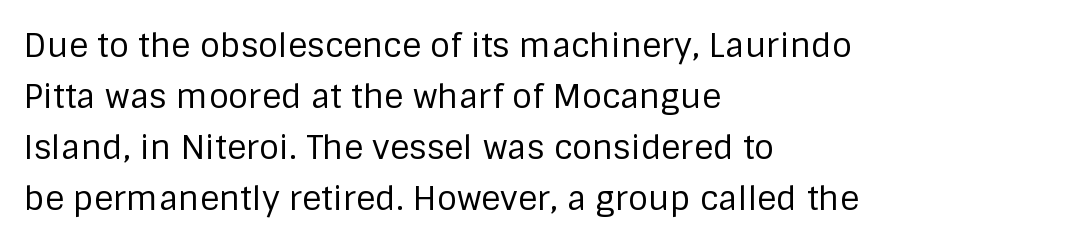
Observe the absence of serifs on each vertical stroke in this sample. The vertical gap from one line to the next is medium. When letters stand straight like this, we call the style roman or upright. Letters rest on an invisible, unmarked baseline.
